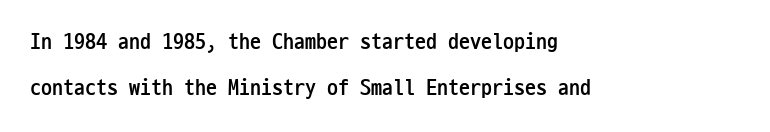
What's the leading like? Stretched, with rows far apart. Short and long lines alike share a common starting point at left. Between one letter and the next there's only the usual sliver of space. Typesetter's note: full bold, strokes at maximum text heaviness.
